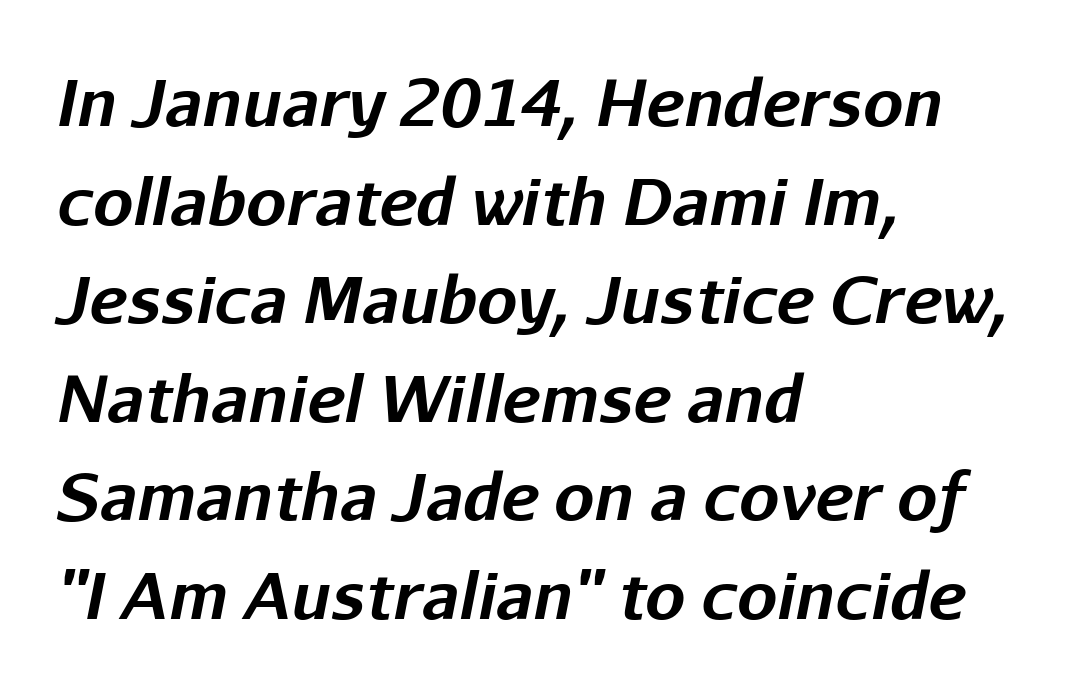
Q: Is the text bold? A: Yes.
Q: Is the text italic (slanted)? A: Yes, it leans right by about 11 degrees.
Q: Is the text underlined? A: No.
Q: How is the paragraph aligned? A: Left-aligned.
Q: Is the spacing between letters normal or unusually wide? A: Normal.
Q: Is the spacing between lines tight, normal or loose? A: Normal.
Q: Width (condensed, normal, or wide)? A: Normal.
Q: Stroke contrast? A: Low.
Q: x-height? A: Medium.
Q: Monospaced? A: No.
